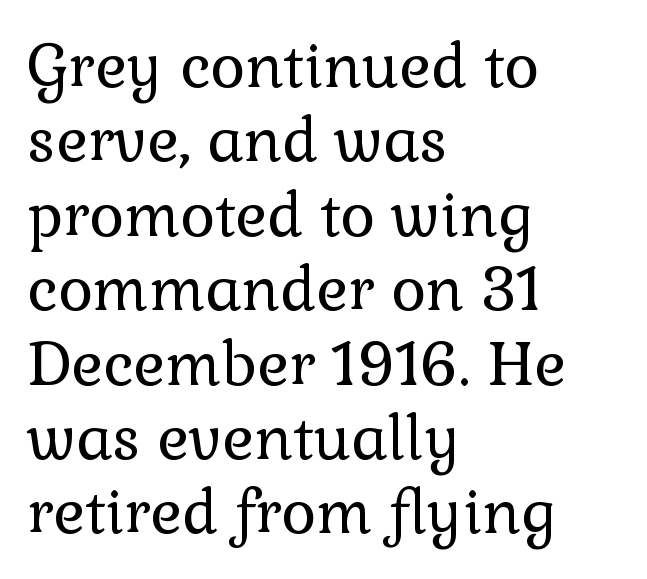
{"serif": "yes", "italic": "no", "bold": "no", "weight": "regular", "width": "normal", "stroke_contrast": "low", "x_height": "medium", "monospaced": "no", "underline": "no", "align": "left", "line_spacing_ratio": 1.24, "letter_spacing": "normal", "letter_spacing_em": 0.0, "glyph_px": 60}
